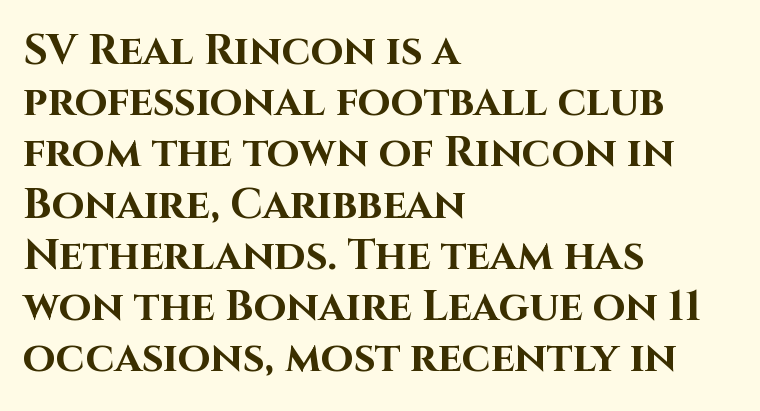
{"serif": "no", "italic": "no", "bold": "yes", "weight": "bold", "width": "normal", "stroke_contrast": "high", "x_height": "large", "monospaced": "no", "underline": "no", "align": "left", "line_spacing_ratio": 1.22, "letter_spacing": "normal", "letter_spacing_em": 0.0, "glyph_px": 42}
